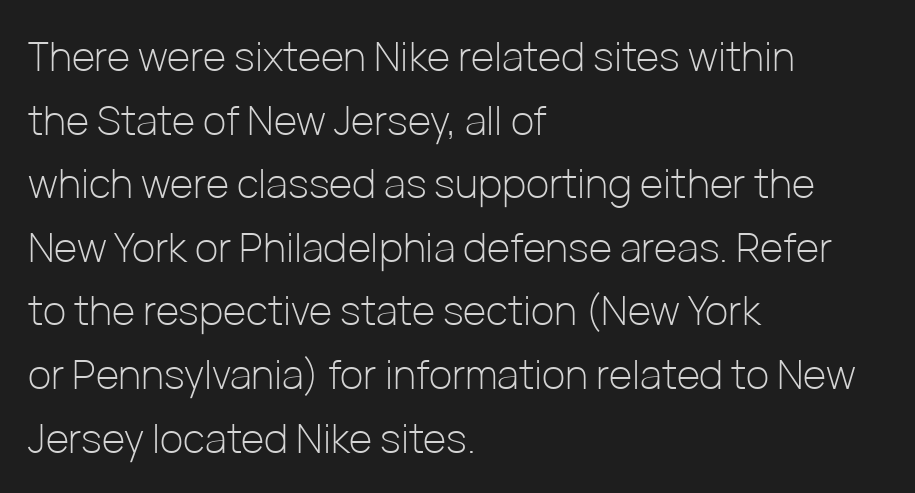
{"serif": "no", "italic": "no", "bold": "no", "weight": "light", "width": "normal", "stroke_contrast": "low", "x_height": "medium", "monospaced": "no", "underline": "no", "align": "left", "line_spacing": "normal", "line_spacing_ratio": 1.59, "letter_spacing": "normal", "letter_spacing_em": 0.0, "glyph_px": 40}
